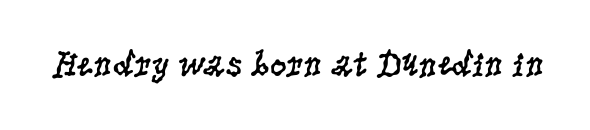
Q: Is the text bold? A: No.
Q: Is the typeface a serif or a sans-serif typeface? A: Serif.
Q: Is the text underlined? A: No.
Q: Is the spacing between letters normal or unusually wide? A: Normal.
Q: Width (condensed, normal, or wide)? A: Condensed.
Q: Stroke contrast? A: Low.
Q: x-height? A: Large.
Q: Monospaced? A: No.
